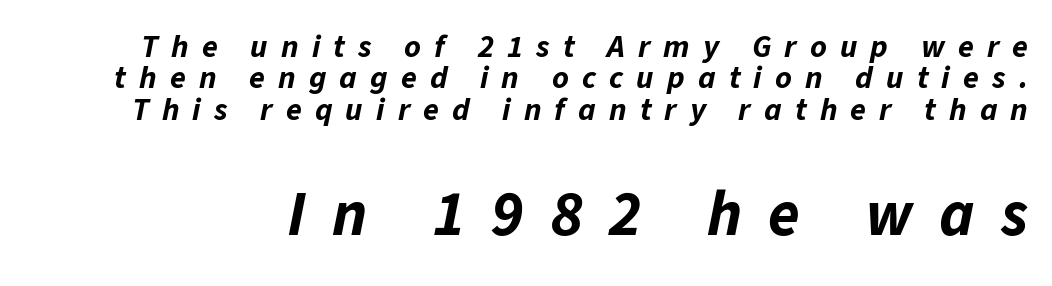
{"italic": "yes", "lean": "right", "slant_degrees": 11, "bold": "yes", "weight": "bold", "width": "normal", "stroke_contrast": "low", "x_height": "medium", "monospaced": "no", "underline": "no", "line_spacing": "tight", "line_spacing_ratio": 0.98, "letter_spacing": "wide", "letter_spacing_em": 0.41, "larger_block": "second", "size_ratio": 2.0, "glyph_px": 64}
